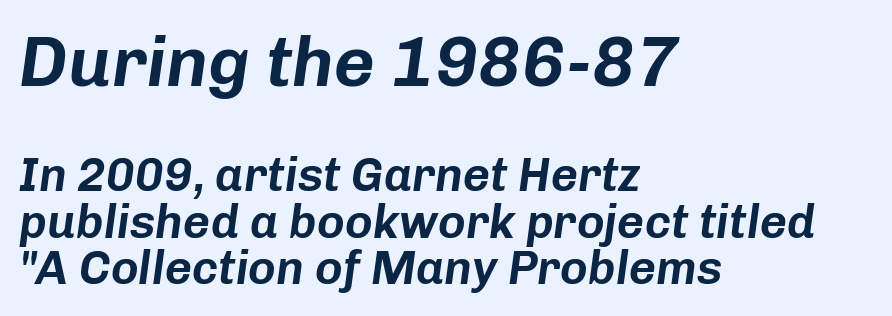
The image shows 71 px text type, italic (leaning right); set left-aligned, tight line spacing (0.99x), normal letter spacing, not underlined; the first (top) block is 1.51x larger; low stroke contrast and a medium x-height.
